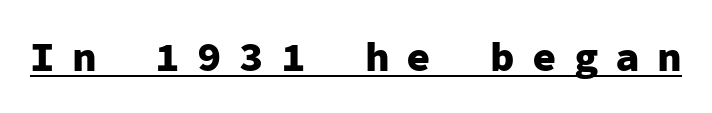
Q: Is the text bold? A: Yes.
Q: Is the text italic (slanted)? A: No, it is upright.
Q: Is the typeface a serif or a sans-serif typeface? A: Sans-serif.
Q: Is the text underlined? A: Yes.
Q: Is the spacing between letters normal or unusually wide? A: Unusually wide.
Q: Width (condensed, normal, or wide)? A: Normal.
Q: Stroke contrast? A: Low.
Q: x-height? A: Medium.
Q: Monospaced? A: Yes.
